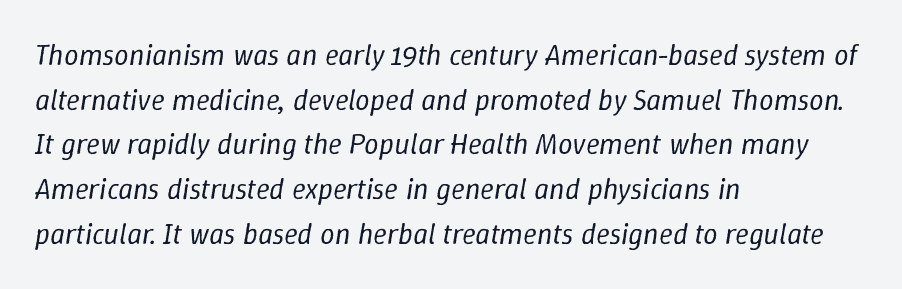
Q: Is the text bold? A: No.
Q: Is the text italic (slanted)? A: Yes, it leans right by about 9 degrees.
Q: Is the text underlined? A: No.
Q: How is the paragraph aligned? A: Left-aligned.
Q: Is the spacing between letters normal or unusually wide? A: Normal.
Q: Is the spacing between lines tight, normal or loose? A: Normal.
Q: Width (condensed, normal, or wide)? A: Normal.
Q: Stroke contrast? A: Low.
Q: x-height? A: Medium.
Q: Monospaced? A: No.
